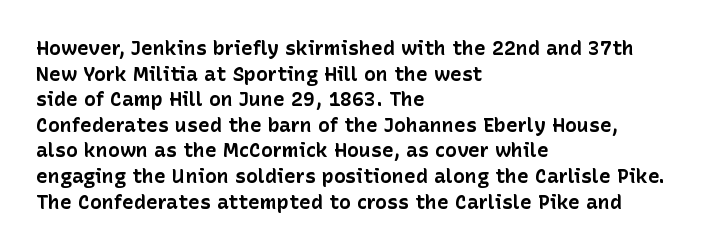
The letters stand straight up with perfectly vertical stems. The space directly below the letters is spotless. Letter spacing: default. Bold? Absolutely — the strokes are thick and heavy. The leading is moderate, giving the passage an even texture. The lines in this sample share a left origin and differ only in where they stop.
